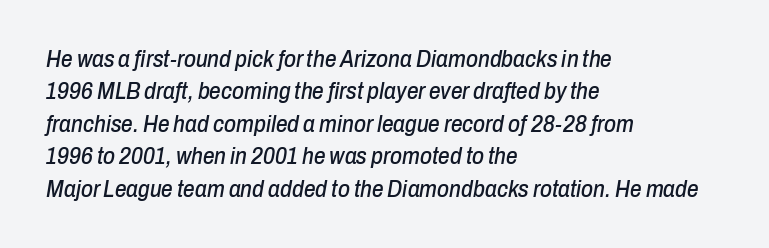
The line-height multiplier appears to be the usual default. Lines of text with bare space underneath. Does extra space separate the letters? No, they use regular spacing. The lines are quadded left. These lines were composed using italics.
